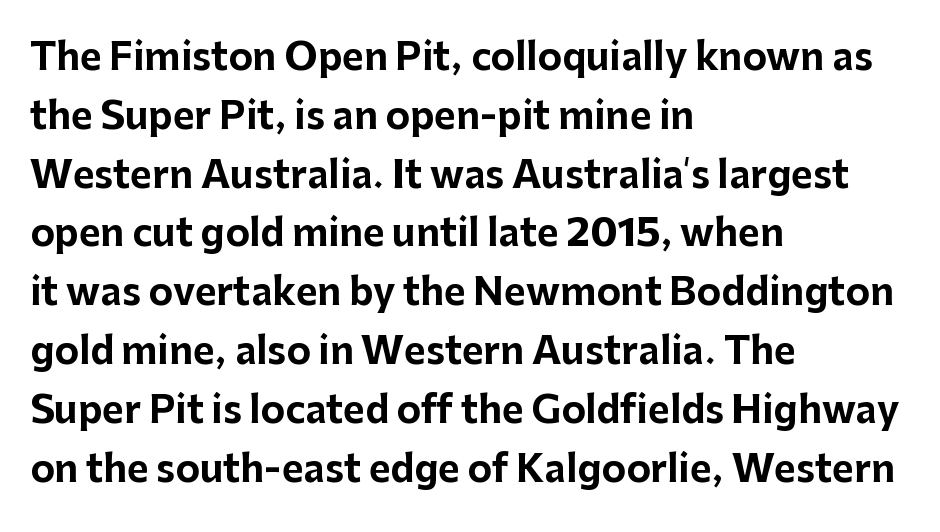
Q: Is the text bold? A: Yes.
Q: Is the text italic (slanted)? A: No, it is upright.
Q: Is the typeface a serif or a sans-serif typeface? A: Sans-serif.
Q: Is the text underlined? A: No.
Q: How is the paragraph aligned? A: Left-aligned.
Q: Is the spacing between letters normal or unusually wide? A: Normal.
Q: Is the spacing between lines tight, normal or loose? A: Normal.
Q: Width (condensed, normal, or wide)? A: Normal.
Q: Stroke contrast? A: Low.
Q: x-height? A: Medium.
Q: Monospaced? A: No.
